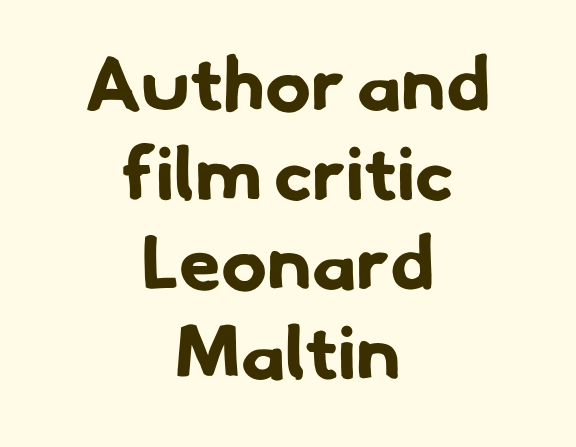
Words appear dense and cohesive because spacing is normal. Underlining? Definitely not there. Heavy, bold letterforms. Character widths vary here, with narrow letters taking less room than wide ones. Typeset on center — no edge is straight. Regarding serifs, this sample does without them.
